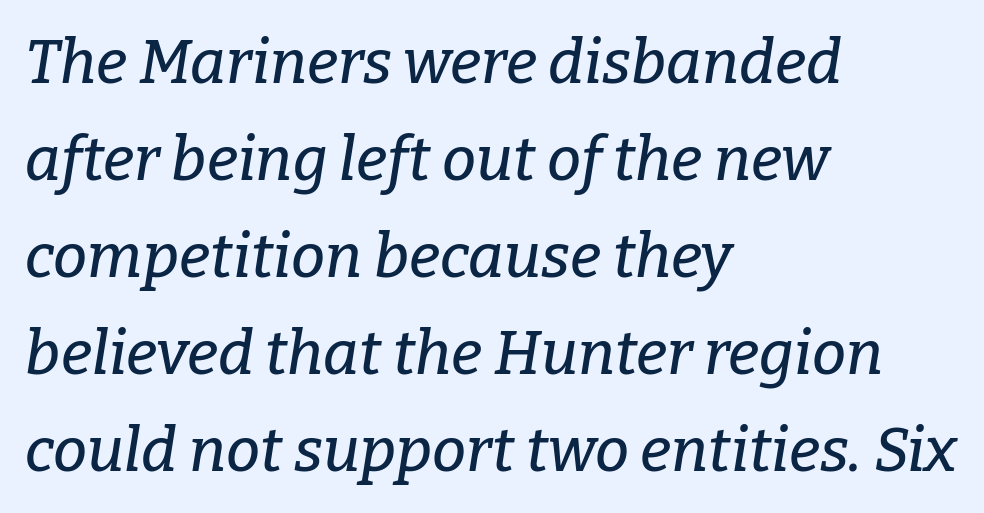
The gap between lines stays unmarked. The lines sit at an ordinary, default distance from one another. Note the varied advance widths — an 'i' is clearly narrower than an 'm'. Italic? Definitely — the glyphs are oblique. The horizontal fit of the characters is conventional and even. Does the copy run flush right? No — it runs flush left.
